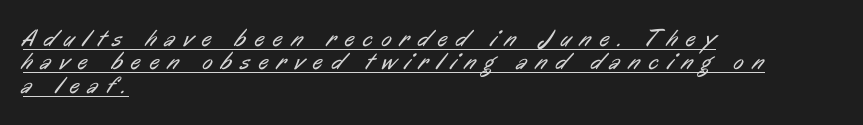
{"bold": "no", "underline": "yes", "align": "left", "line_spacing": "tight", "line_spacing_ratio": 0.97, "letter_spacing": "wide", "letter_spacing_em": 0.37, "glyph_px": 24}
